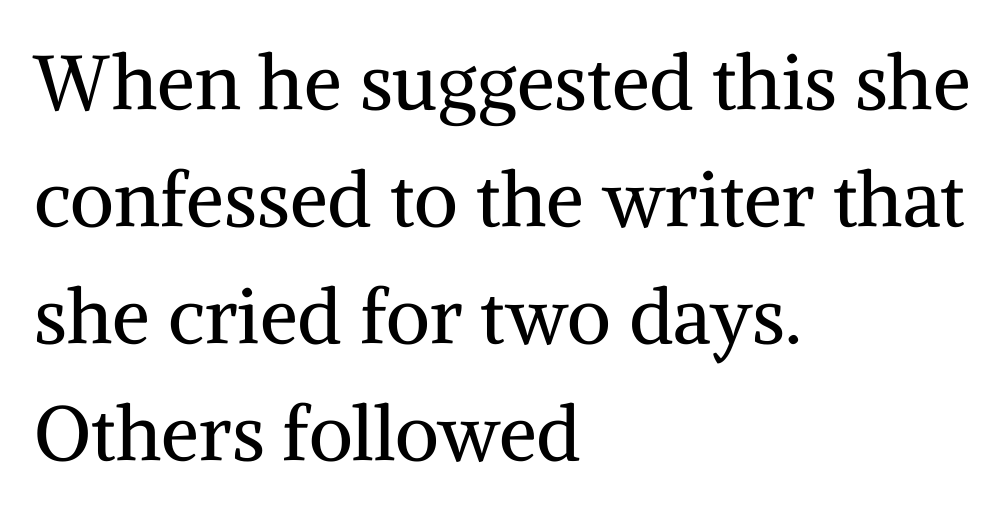
The image shows 76 px regular-weight serif type, upright; set left-aligned, normal line spacing (1.54x), normal letter spacing, not underlined; medium stroke contrast and a medium x-height.
